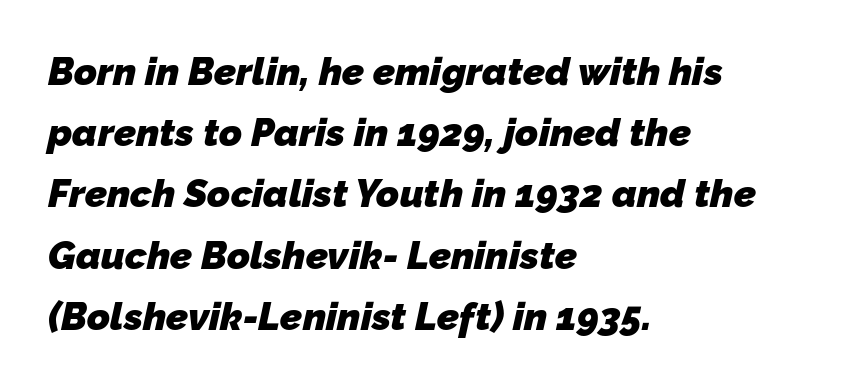
The image shows 39 px heavy sans-serif type; set left-aligned, normal line spacing (1.57x), normal letter spacing, not underlined; low stroke contrast and a medium x-height.
